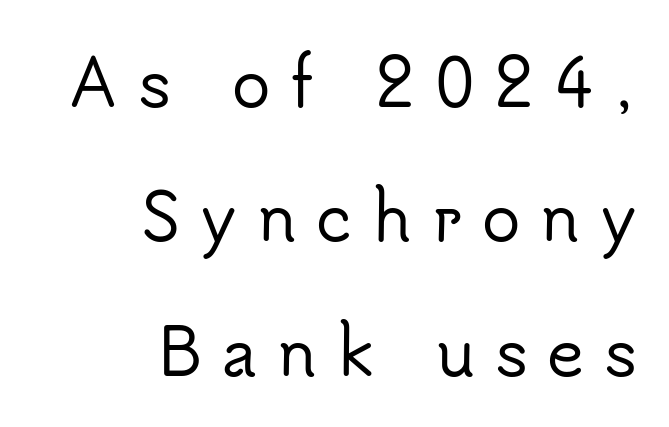
{"serif": "no", "italic": "no", "width": "normal", "stroke_contrast": "low", "x_height": "small", "monospaced": "no", "underline": "no", "align": "right", "line_spacing": "loose", "line_spacing_ratio": 2.1, "letter_spacing": "wide", "letter_spacing_em": 0.31, "glyph_px": 64}
